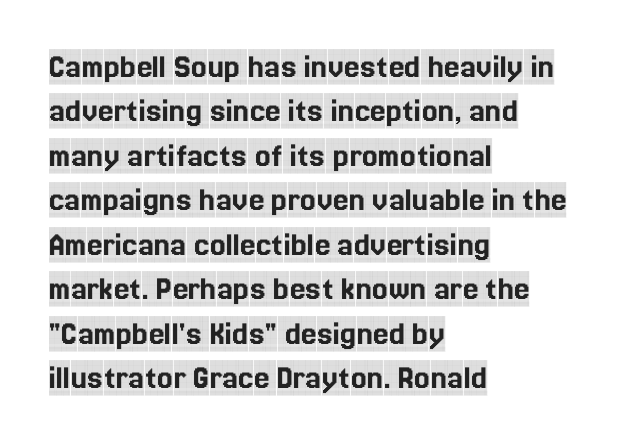
Q: Is the text italic (slanted)? A: No, it is upright.
Q: Is the typeface a serif or a sans-serif typeface? A: Serif.
Q: Is the text underlined? A: No.
Q: How is the paragraph aligned? A: Left-aligned.
Q: Is the spacing between letters normal or unusually wide? A: Normal.
Q: Is the spacing between lines tight, normal or loose? A: Normal.
Q: Width (condensed, normal, or wide)? A: Condensed.
Q: x-height? A: Large.
Q: Monospaced? A: No.
